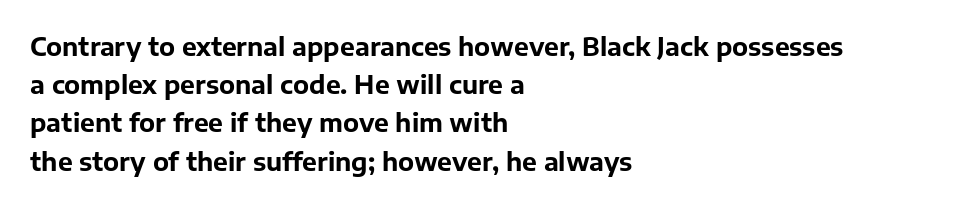
The image shows 25 px bold type, upright; set left-aligned, normal line spacing (1.53x), normal letter spacing, not underlined.
